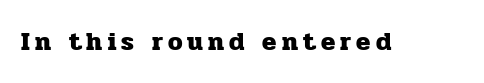
{"italic": "no", "bold": "yes", "underline": "no", "letter_spacing": "wide", "letter_spacing_em": 0.2, "glyph_px": 26}
